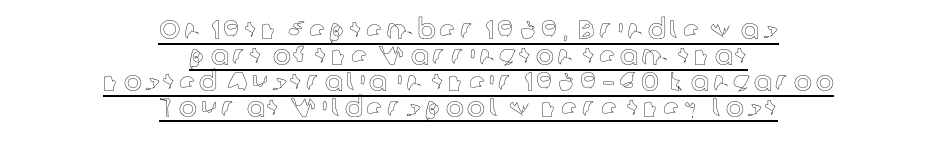
{"italic": "no", "underline": "yes", "align": "center", "line_spacing": "tight", "line_spacing_ratio": 0.96, "glyph_px": 27}
